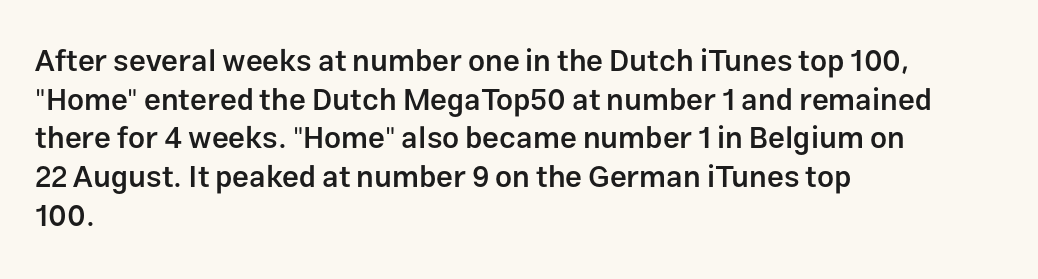
The image shows 30 px semibold sans-serif type, upright; set left-aligned, normal line spacing (1.29x), normal letter spacing, not underlined; low stroke contrast and a medium x-height.
